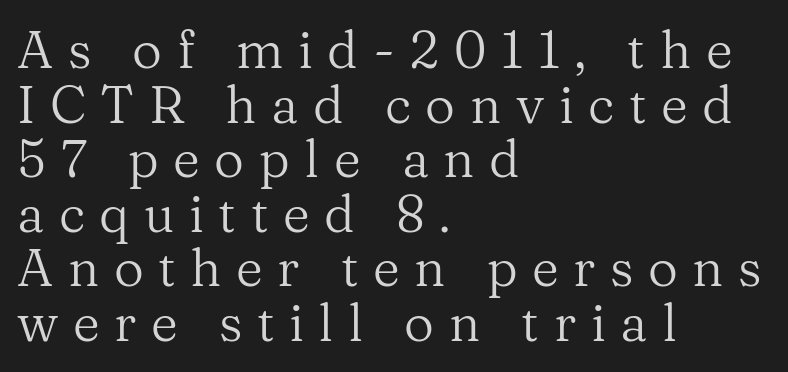
The image shows 52 px regular-weight serif type, upright; set left-aligned, tight line spacing (1.05x), unusually wide letter spacing (+0.28 em), not underlined; medium stroke contrast and a medium x-height.
